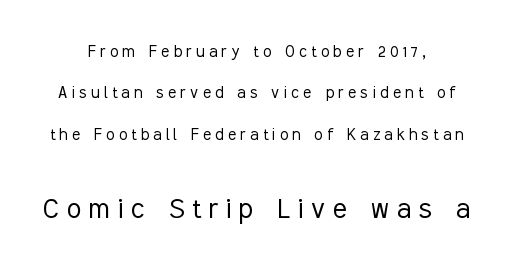
Q: Is the text bold? A: No.
Q: Is the text italic (slanted)? A: No, it is upright.
Q: Is the typeface a serif or a sans-serif typeface? A: Sans-serif.
Q: Is the text underlined? A: No.
Q: Is the spacing between letters normal or unusually wide? A: Unusually wide.
Q: Is the spacing between lines tight, normal or loose? A: Loose.
Q: Which block of text is set in a larger size, the first (top) or the second (bottom)? A: The second (bottom) one.
Q: Width (condensed, normal, or wide)? A: Condensed.
Q: Stroke contrast? A: Low.
Q: x-height? A: Medium.
Q: Monospaced? A: No.
